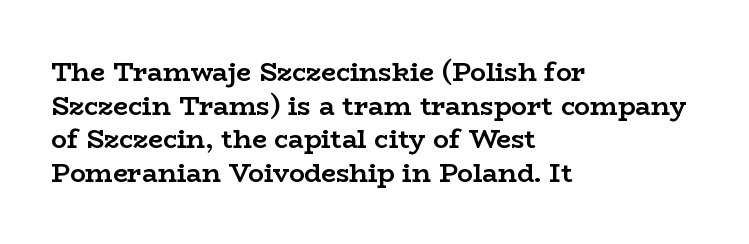
The image shows 26 px bold type, upright; set left-aligned, normal line spacing (1.29x), normal letter spacing, not underlined.
